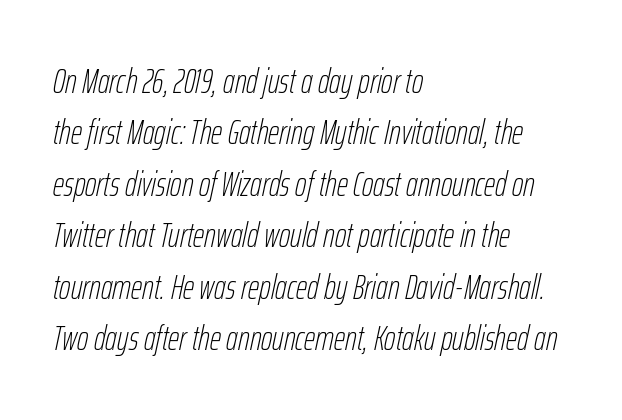
{"italic": "yes", "lean": "right", "slant_degrees": 12, "bold": "no", "weight": "thin", "width": "condensed", "stroke_contrast": "low", "x_height": "medium", "monospaced": "no", "underline": "no", "align": "left", "line_spacing": "normal", "line_spacing_ratio": 1.47, "letter_spacing": "normal", "letter_spacing_em": 0.0, "glyph_px": 35}
